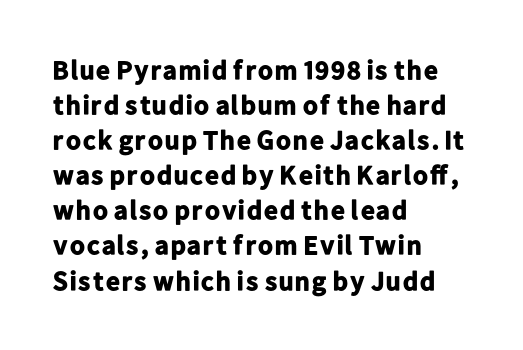
{"italic": "no", "bold": "yes", "underline": "no", "align": "left", "line_spacing": "normal", "line_spacing_ratio": 1.3, "letter_spacing": "normal", "letter_spacing_em": 0.0, "glyph_px": 27}
